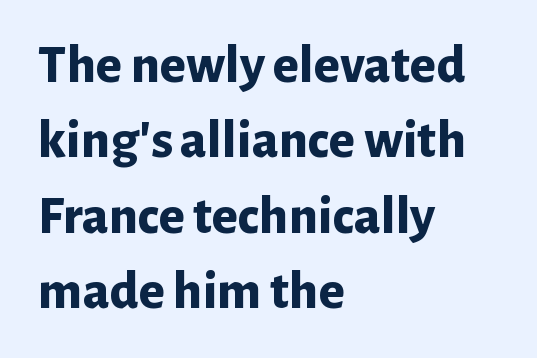
Q: Is the text bold? A: Yes.
Q: Is the text italic (slanted)? A: No, it is upright.
Q: Is the typeface a serif or a sans-serif typeface? A: Sans-serif.
Q: Is the text underlined? A: No.
Q: How is the paragraph aligned? A: Left-aligned.
Q: Is the spacing between letters normal or unusually wide? A: Normal.
Q: Is the spacing between lines tight, normal or loose? A: Normal.
Q: Width (condensed, normal, or wide)? A: Normal.
Q: Stroke contrast? A: Low.
Q: x-height? A: Medium.
Q: Monospaced? A: No.
